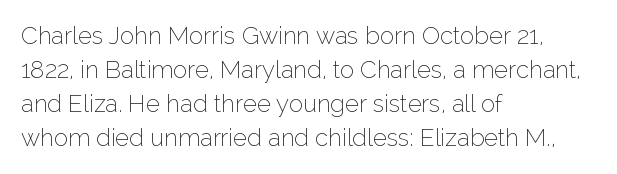
Just letters on the line, the space beneath them empty. The lines sit at an ordinary, default distance from one another. Reading down the block, your eye returns to a fixed left position each line. Think standard paragraph weight, or any step lighter than that.
